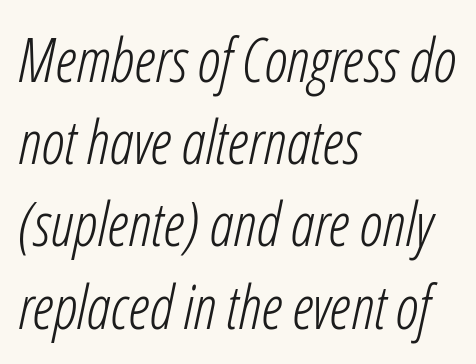
{"italic": "yes", "lean": "right", "slant_degrees": 12, "bold": "no", "weight": "light", "width": "condensed", "stroke_contrast": "low", "x_height": "medium", "monospaced": "no", "underline": "no", "align": "left", "line_spacing": "normal", "line_spacing_ratio": 1.37, "letter_spacing": "normal", "letter_spacing_em": 0.0, "glyph_px": 60}
